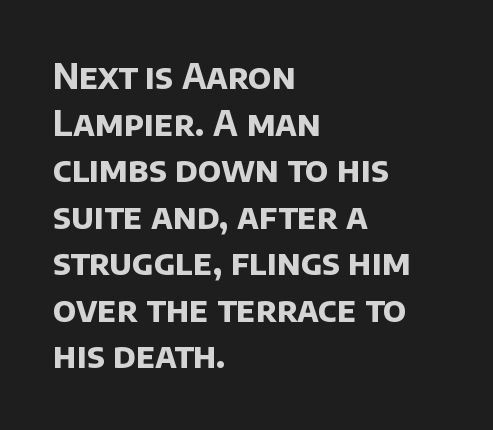
The image shows 34 px bold sans-serif type; set left-aligned, normal line spacing (1.37x), normal letter spacing, not underlined; low stroke contrast and a large x-height.
